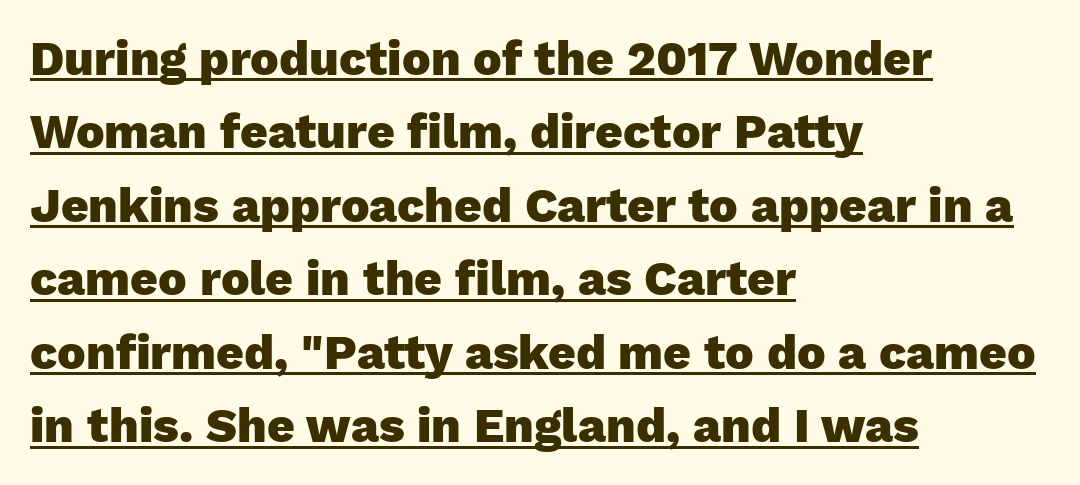
The image shows 48 px heavy sans-serif type, upright; set left-aligned, normal line spacing (1.53x), normal letter spacing, underlined; low stroke contrast and a medium x-height.
